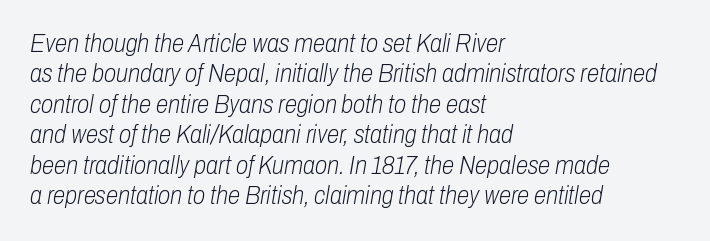
The image shows 25 px text type, italic (leaning right); set left-aligned, line spacing 1.22x, normal letter spacing, not underlined.
